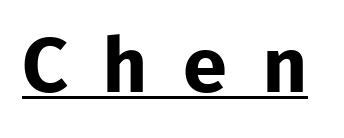
The letterforms stand isolated, each surrounded by extra space. These lines were composed using upright roman letters. Caption: bold face, heavy strokes. Fixed-width glyphs throughout — classic coding-font behaviour.
